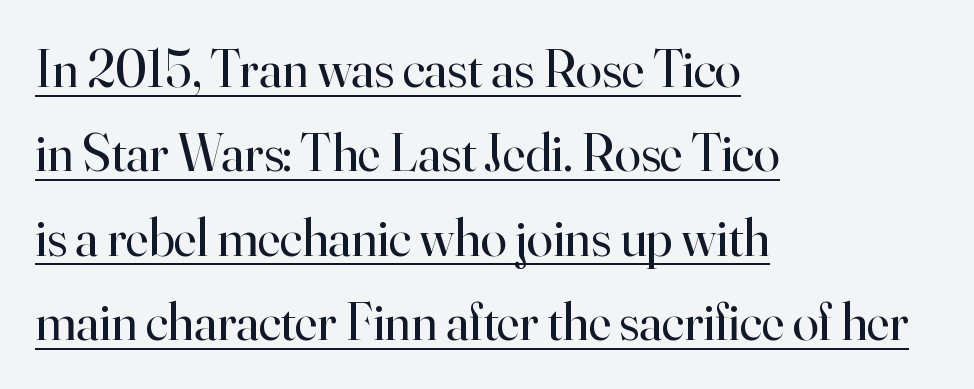
The image shows 53 px regular-weight serif type, upright; set left-aligned, normal line spacing (1.59x), normal letter spacing, underlined; high stroke contrast and a small x-height.
